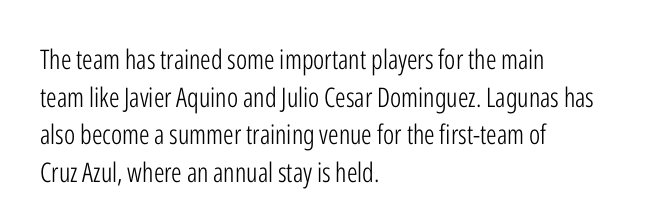
Q: Is the text bold? A: No.
Q: Is the text italic (slanted)? A: No, it is upright.
Q: Is the text underlined? A: No.
Q: How is the paragraph aligned? A: Left-aligned.
Q: Is the spacing between letters normal or unusually wide? A: Normal.
Q: Is the spacing between lines tight, normal or loose? A: Normal.
